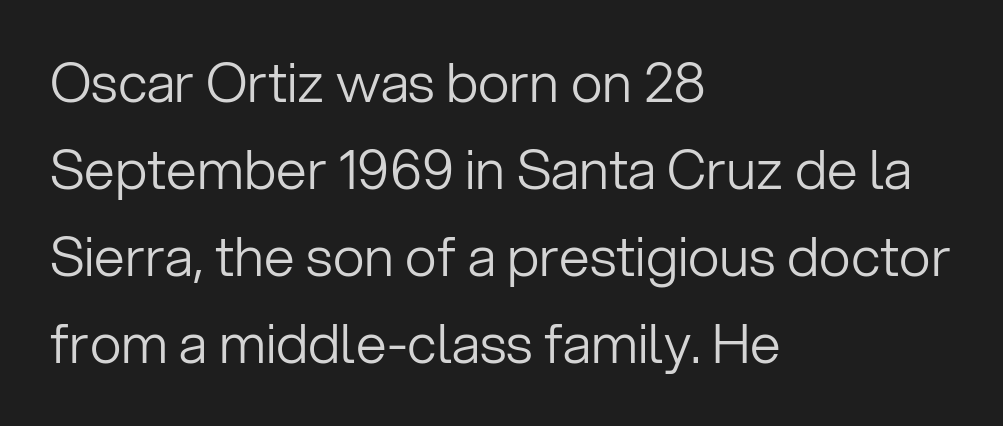
The typeface chosen for these lines omits serifs. Only glyphs here, with clear space below each row. The cut favours lightness, reaching ordinary text weight at its darkest. Leading matches the norm, producing a regular column. Tracking value appears to be zero — textbook default spacing.
